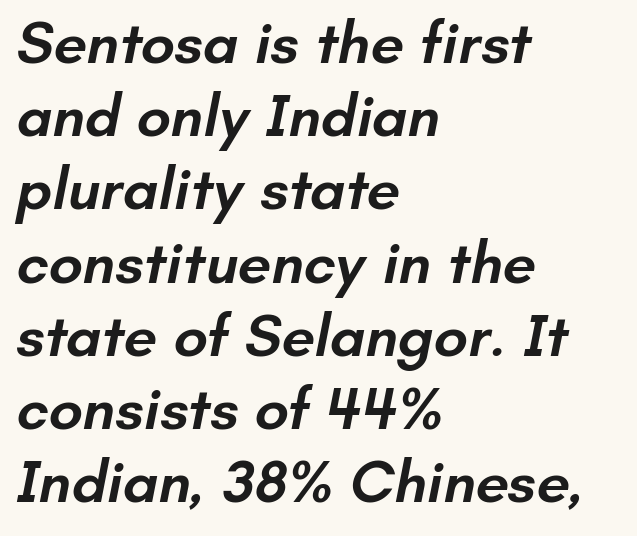
Q: Is the text bold? A: Semi-bold.
Q: Is the typeface a serif or a sans-serif typeface? A: Sans-serif.
Q: Is the text underlined? A: No.
Q: How is the paragraph aligned? A: Left-aligned.
Q: Is the spacing between letters normal or unusually wide? A: Normal.
Q: Width (condensed, normal, or wide)? A: Normal.
Q: Stroke contrast? A: Low.
Q: x-height? A: Small.
Q: Monospaced? A: No.
